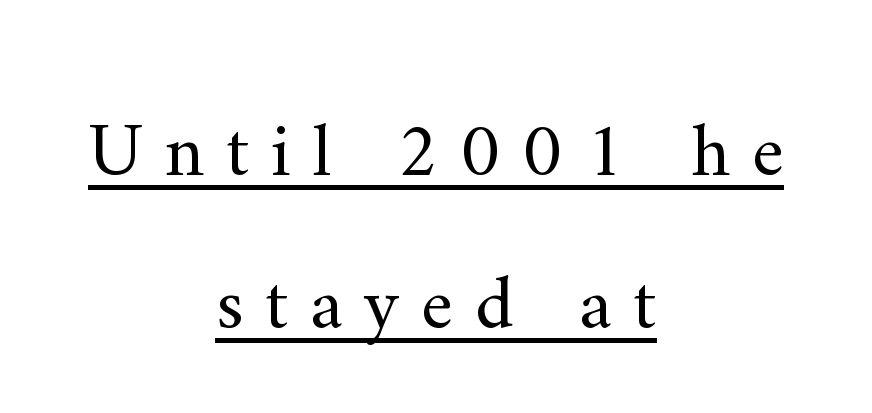
The image shows 77 px regular-weight serif type, upright; set centered, loose line spacing (1.99x), unusually wide letter spacing (+0.28 em), underlined; medium stroke contrast and a small x-height.
